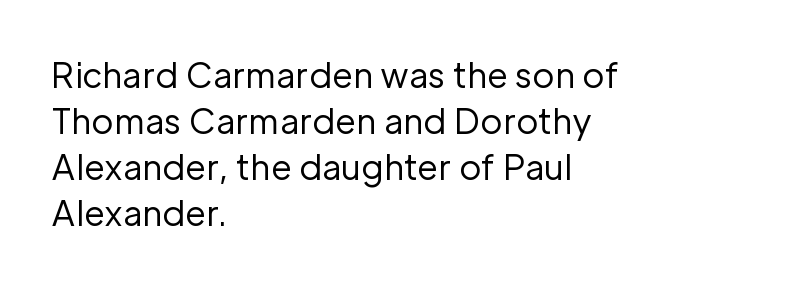
The image shows 34 px regular-weight sans-serif type, upright; set left-aligned, normal line spacing (1.35x), normal letter spacing, not underlined; low stroke contrast and a medium x-height.
